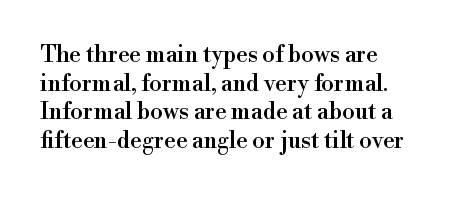
The image shows 23 px text type, upright; set left-aligned, normal line spacing (1.25x), normal letter spacing, not underlined.
